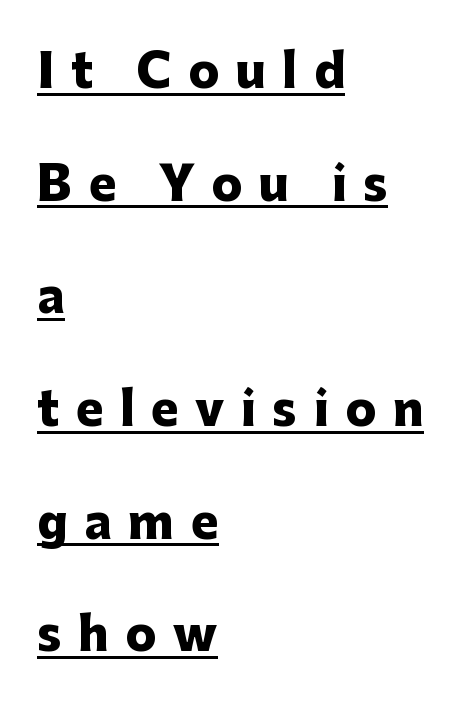
{"serif": "no", "italic": "no", "bold": "yes", "weight": "heavy", "width": "normal", "stroke_contrast": "low", "x_height": "medium", "monospaced": "no", "underline": "yes", "align": "left", "line_spacing": "loose", "line_spacing_ratio": 2.45, "letter_spacing": "wide", "letter_spacing_em": 0.36, "glyph_px": 46}
